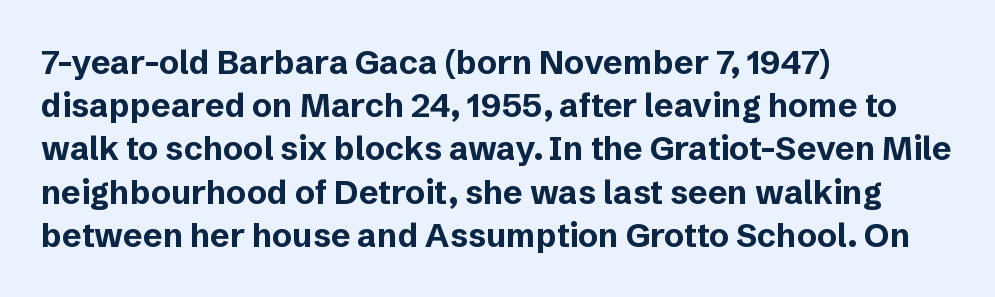
{"serif": "no", "italic": "no", "bold": "yes", "weight": "bold", "width": "normal", "stroke_contrast": "low", "x_height": "medium", "monospaced": "no", "underline": "no", "align": "left", "line_spacing": "normal", "line_spacing_ratio": 1.31, "letter_spacing": "normal", "letter_spacing_em": 0.0, "glyph_px": 33}
